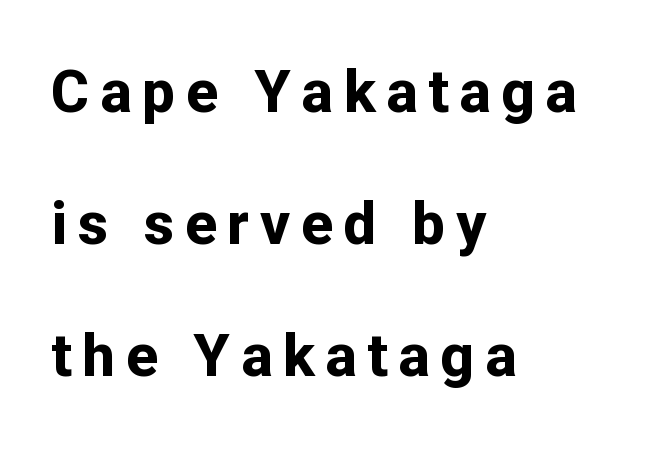
{"serif": "no", "italic": "no", "bold": "yes", "weight": "bold", "width": "normal", "stroke_contrast": "low", "x_height": "medium", "monospaced": "no", "underline": "no", "align": "left", "line_spacing": "loose", "line_spacing_ratio": 2.24, "glyph_px": 59}
